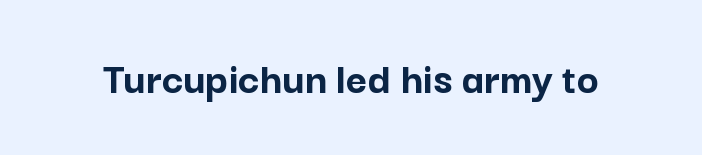
These lines are composed in type without serifs. The passage shown is typed in a proportional face where columns would drift. Observe the ordinary spacing: letters are neighbours, not strangers. Nope, not italic — everything's standing straight. What weight is shown? A full bold with thick strokes. The glyphs are unaccompanied by any horizontal stroke below them.
